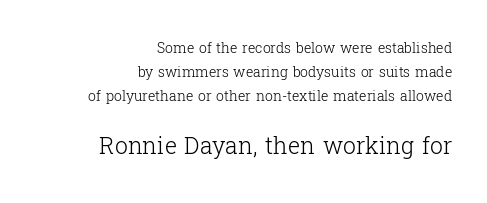
The image shows 23 px text type, upright; set right-aligned, normal line spacing (1.7x), normal letter spacing, not underlined; the second (bottom) block is 1.64x larger.
